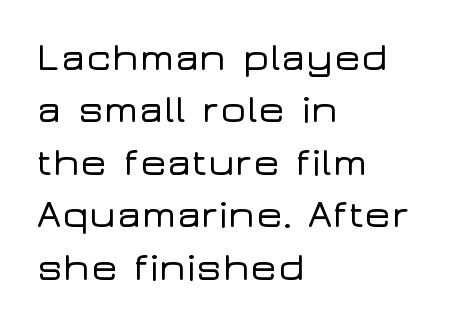
Q: Is the text italic (slanted)? A: No, it is upright.
Q: Is the typeface a serif or a sans-serif typeface? A: Sans-serif.
Q: Is the text underlined? A: No.
Q: How is the paragraph aligned? A: Left-aligned.
Q: Is the spacing between letters normal or unusually wide? A: Normal.
Q: Is the spacing between lines tight, normal or loose? A: Normal.
Q: Width (condensed, normal, or wide)? A: Wide.
Q: Stroke contrast? A: Low.
Q: x-height? A: Medium.
Q: Monospaced? A: No.
